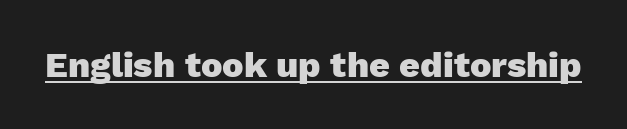
{"serif": "no", "italic": "no", "bold": "yes", "weight": "heavy", "width": "normal", "stroke_contrast": "low", "x_height": "medium", "monospaced": "no", "underline": "yes", "letter_spacing": "normal", "letter_spacing_em": 0.0, "glyph_px": 36}
